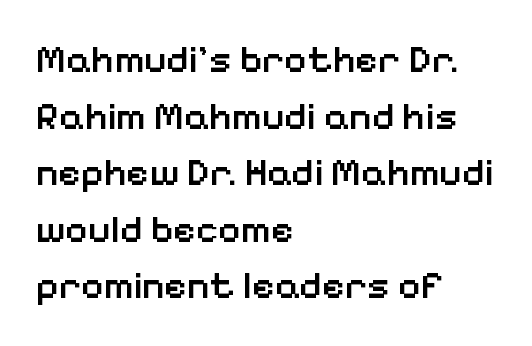
The rendering uses a semibold face; strokes are thickened but not to full bold. The passage shown has conventional tracking throughout. This sample has the flowing, uneven cadence of proportional lettering. Underlining? Definitely not there. A student would call this left alignment; a typographer would say flush left, rag right. Each letter's strokes conclude bluntly, with no projecting serifs.
